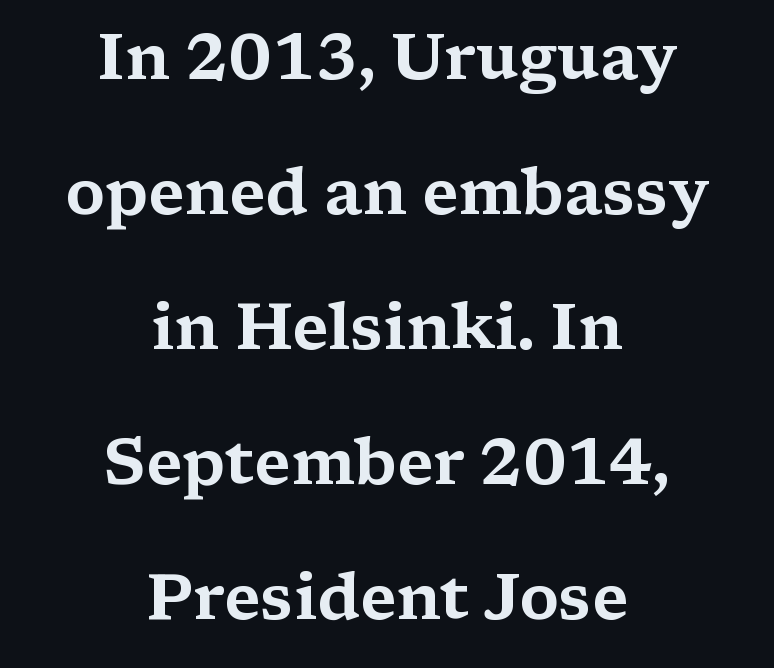
The type is set solid horizontally, with unmodified tracking. This sample has the flowing, uneven cadence of proportional lettering. If you drew a line through each stem, it would be perfectly vertical. Layout note: lines centered.
